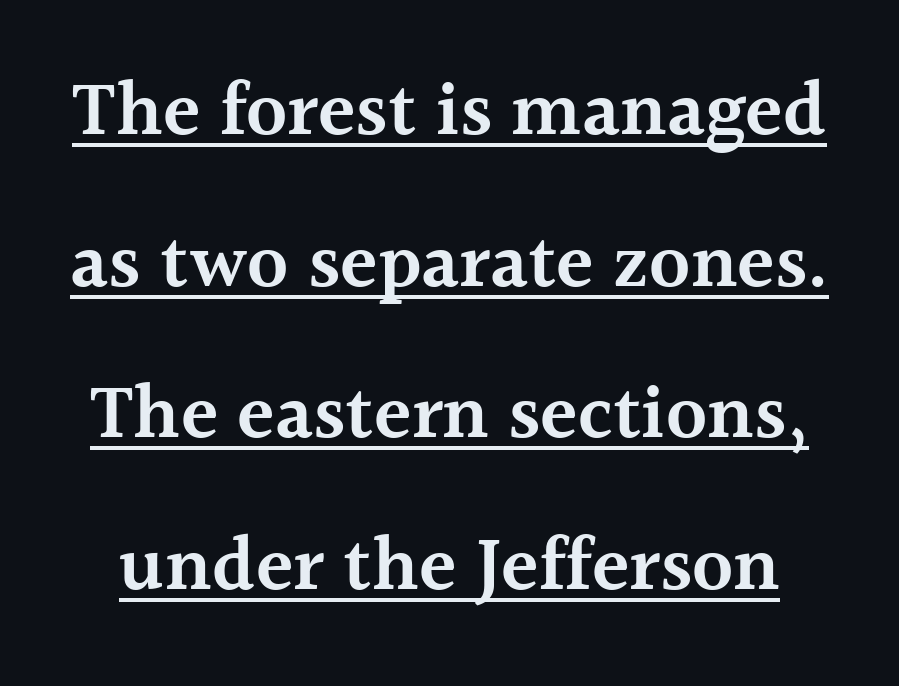
Q: Is the text bold? A: Semi-bold.
Q: Is the text italic (slanted)? A: No, it is upright.
Q: Is the typeface a serif or a sans-serif typeface? A: Serif.
Q: Is the text underlined? A: Yes.
Q: Is the spacing between letters normal or unusually wide? A: Normal.
Q: Is the spacing between lines tight, normal or loose? A: Loose.
Q: Width (condensed, normal, or wide)? A: Normal.
Q: x-height? A: Medium.
Q: Monospaced? A: No.
